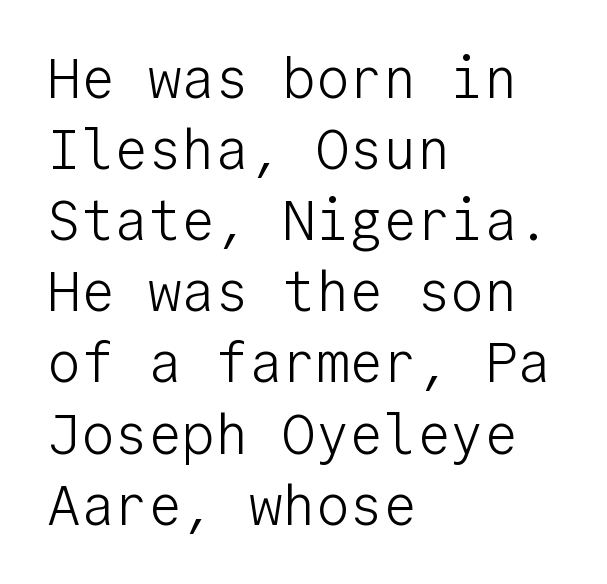
{"serif": "no", "italic": "no", "bold": "no", "weight": "light", "width": "normal", "stroke_contrast": "low", "x_height": "medium", "monospaced": "yes", "underline": "no", "align": "left", "line_spacing": "normal", "line_spacing_ratio": 1.27, "letter_spacing": "normal", "letter_spacing_em": 0.0, "glyph_px": 56}
